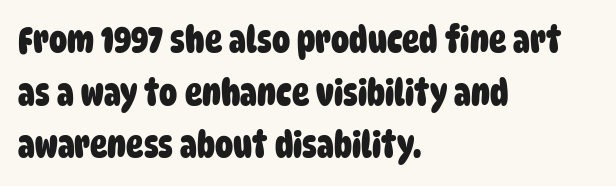
{"serif": "no", "bold": "yes", "weight": "heavy", "width": "condensed", "stroke_contrast": "low", "x_height": "large", "monospaced": "no", "underline": "no", "align": "left", "line_spacing": "normal", "line_spacing_ratio": 1.46, "letter_spacing": "normal", "letter_spacing_em": 0.0, "glyph_px": 36}
